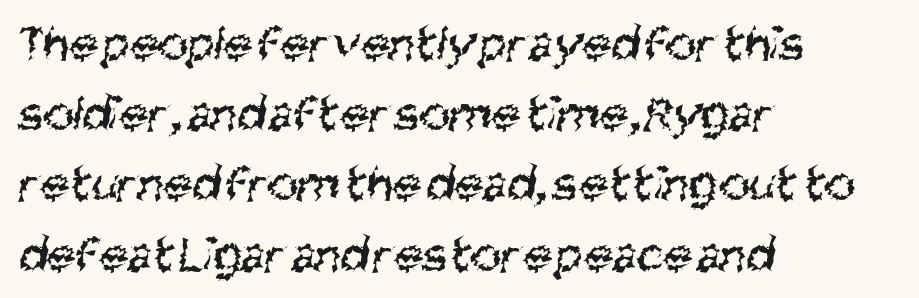
The face used here is rendered with its standard letterfit. Nothing sits at the stroke ends, so this counts as sans-serif. Notice how descenders clear the ascenders below comfortably — that's standard leading. Each row of text sits above clean, open space. All the whitespace from short lines collects on the right.
